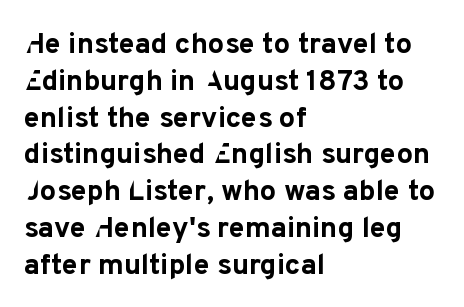
Q: Is the text bold? A: Yes.
Q: Is the text italic (slanted)? A: No, it is upright.
Q: Is the typeface a serif or a sans-serif typeface? A: Sans-serif.
Q: Is the text underlined? A: No.
Q: How is the paragraph aligned? A: Left-aligned.
Q: Is the spacing between letters normal or unusually wide? A: Normal.
Q: Is the spacing between lines tight, normal or loose? A: Normal.
Q: Width (condensed, normal, or wide)? A: Normal.
Q: Stroke contrast? A: Low.
Q: x-height? A: Medium.
Q: Monospaced? A: No.
